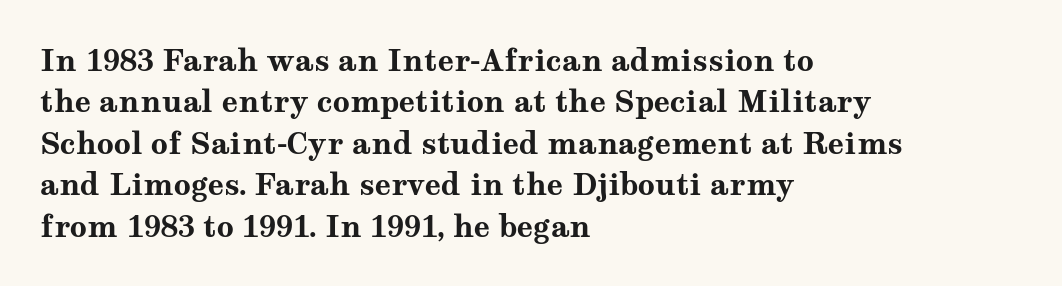
{"serif": "yes", "italic": "no", "bold": "yes", "weight": "bold", "width": "wide", "stroke_contrast": "medium", "x_height": "medium", "monospaced": "no", "underline": "no", "align": "left", "line_spacing": "normal", "line_spacing_ratio": 1.38, "letter_spacing": "normal", "letter_spacing_em": 0.0, "glyph_px": 30}
